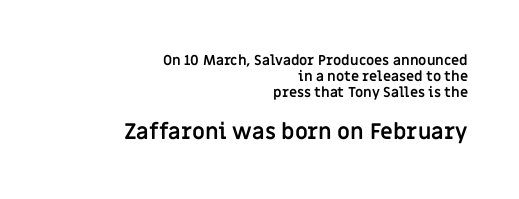
The glyphs are unaccompanied by any horizontal stroke below them. Spacing between characters is what you'd get straight out of the box. These lines carry a lot of weight — the face is fully bold. Short and long lines alike share a common ending point at right.
